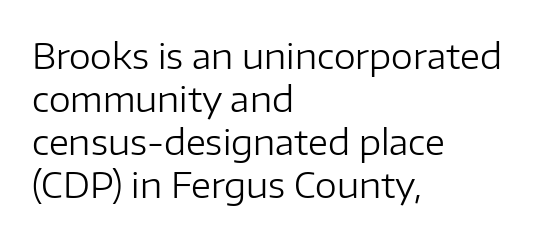
The image shows 35 px regular-weight sans-serif type, upright; set left-aligned, line spacing 1.23x, normal letter spacing, not underlined; low stroke contrast and a medium x-height.
